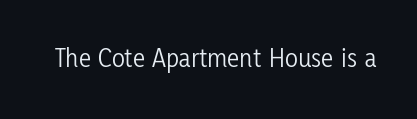
{"italic": "no", "bold": "no", "underline": "no", "letter_spacing": "normal", "letter_spacing_em": 0.0, "glyph_px": 27}
